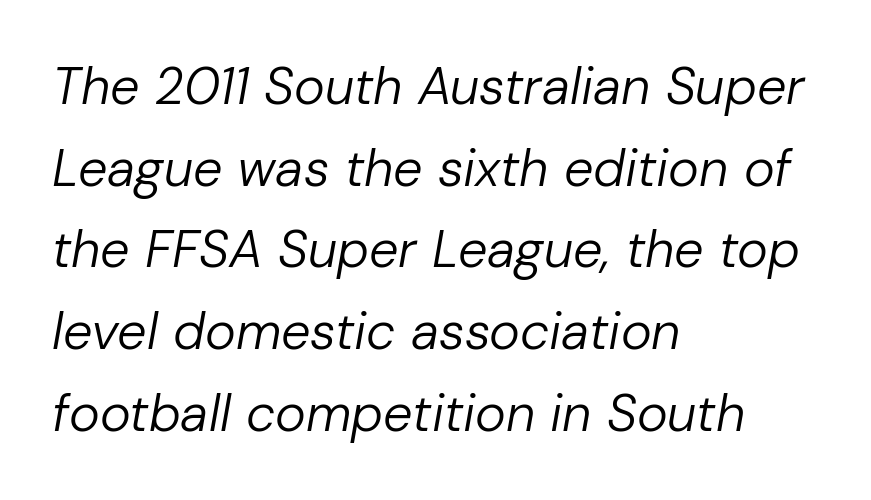
The image shows 52 px regular-weight type, italic (leaning right); set left-aligned, normal line spacing (1.57x), normal letter spacing, not underlined; low stroke contrast and a medium x-height.
